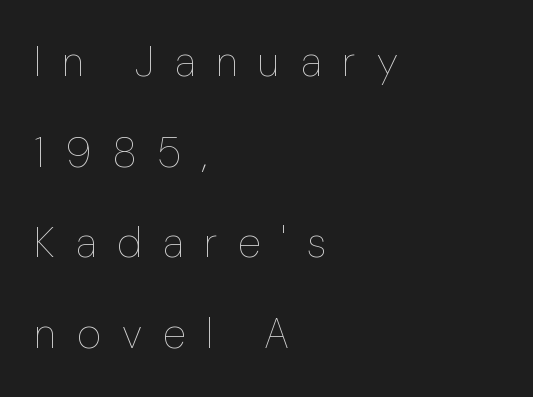
{"italic": "no", "bold": "no", "weight": "thin", "width": "normal", "stroke_contrast": "low", "x_height": "medium", "monospaced": "no", "underline": "no", "align": "left", "line_spacing": "loose", "line_spacing_ratio": 2.16, "letter_spacing": "wide", "letter_spacing_em": 0.5, "glyph_px": 42}
